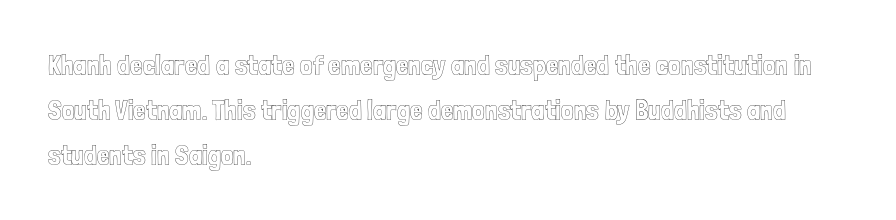
The image shows 28 px condensed type, upright; set left-aligned, normal line spacing (1.6x), normal letter spacing, not underlined; a medium x-height.
